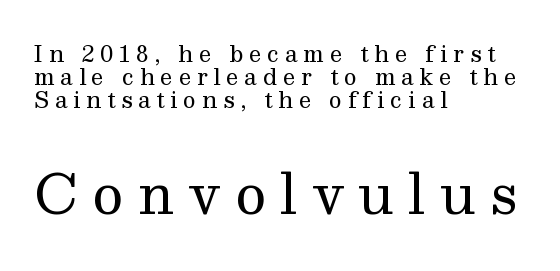
Q: Is the text bold? A: No.
Q: Is the text italic (slanted)? A: No, it is upright.
Q: Is the typeface a serif or a sans-serif typeface? A: Serif.
Q: Is the text underlined? A: No.
Q: How is the paragraph aligned? A: Left-aligned.
Q: Is the spacing between letters normal or unusually wide? A: Unusually wide.
Q: Is the spacing between lines tight, normal or loose? A: Tight.
Q: Which block of text is set in a larger size, the first (top) or the second (bottom)? A: The second (bottom) one.
Q: Width (condensed, normal, or wide)? A: Normal.
Q: Stroke contrast? A: Medium.
Q: x-height? A: Medium.
Q: Monospaced? A: No.
